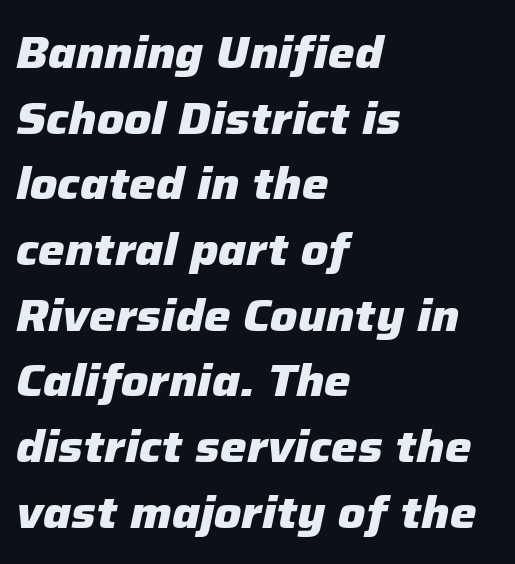
{"italic": "yes", "lean": "right", "slant_degrees": 12, "bold": "yes", "weight": "heavy", "width": "normal", "stroke_contrast": "low", "x_height": "medium", "monospaced": "no", "underline": "no", "align": "left", "line_spacing": "normal", "line_spacing_ratio": 1.46, "letter_spacing": "normal", "letter_spacing_em": 0.0, "glyph_px": 45}
